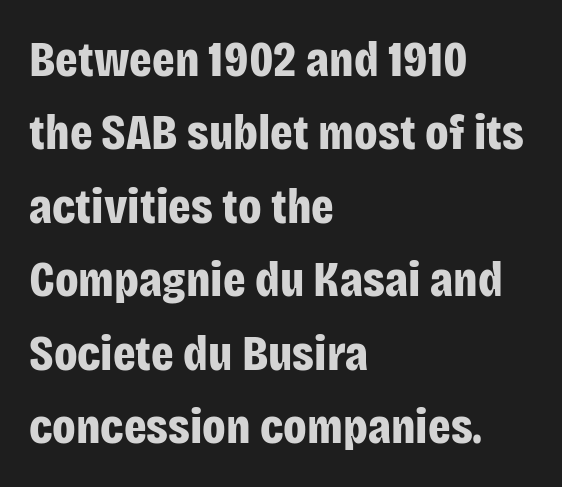
The image shows 50 px bold, condensed sans-serif type, upright; set left-aligned, normal line spacing (1.47x), normal letter spacing, not underlined; low stroke contrast and a large x-height.
